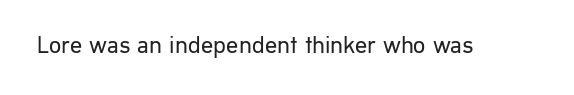
Q: Is the text bold? A: No.
Q: Is the text italic (slanted)? A: No, it is upright.
Q: Is the text underlined? A: No.
Q: Is the spacing between letters normal or unusually wide? A: Normal.
